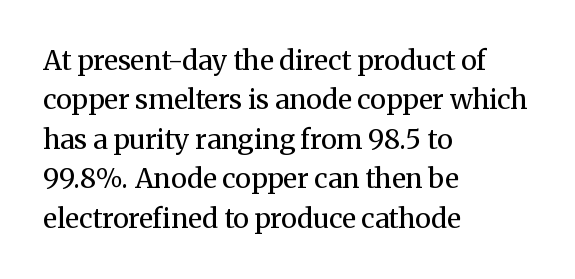
The image shows 27 px text type, upright; set left-aligned, normal line spacing (1.46x), normal letter spacing, not underlined.
